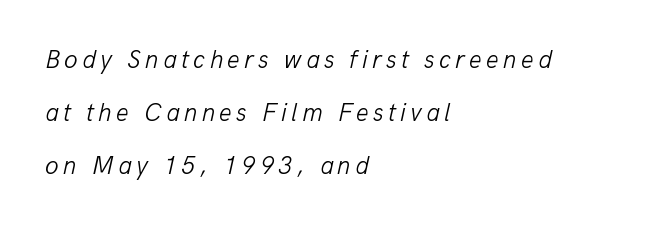
Q: Is the text bold? A: No.
Q: Is the text italic (slanted)? A: Yes, it leans right by about 13 degrees.
Q: Is the text underlined? A: No.
Q: How is the paragraph aligned? A: Left-aligned.
Q: Is the spacing between lines tight, normal or loose? A: Loose.
